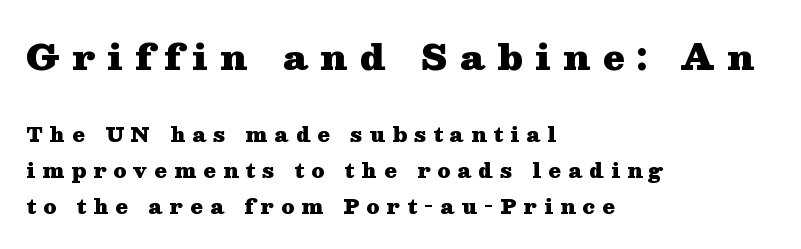
{"serif": "yes", "italic": "no", "bold": "yes", "weight": "heavy", "width": "wide", "stroke_contrast": "medium", "x_height": "medium", "monospaced": "no", "underline": "no", "align": "left", "line_spacing_ratio": 1.8, "letter_spacing": "wide", "letter_spacing_em": 0.36, "larger_block": "first", "size_ratio": 1.75, "glyph_px": 35}
